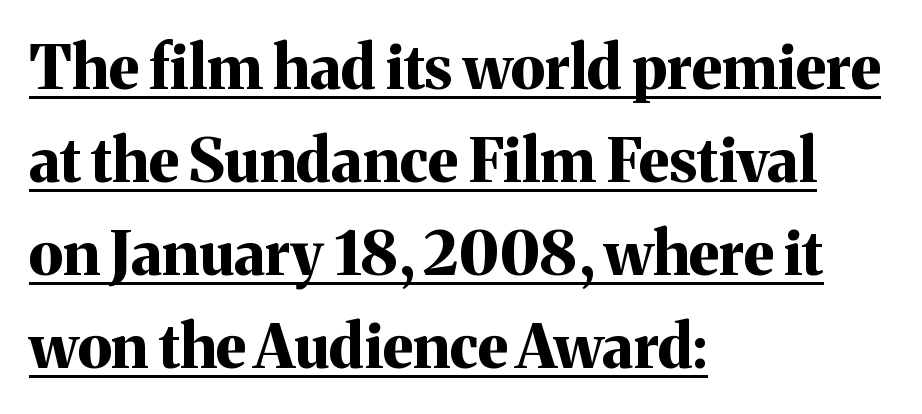
{"serif": "yes", "italic": "no", "bold": "yes", "weight": "bold", "width": "normal", "stroke_contrast": "medium", "x_height": "medium", "monospaced": "no", "underline": "yes", "align": "left", "line_spacing": "normal", "line_spacing_ratio": 1.55, "letter_spacing": "normal", "letter_spacing_em": 0.0, "glyph_px": 60}
